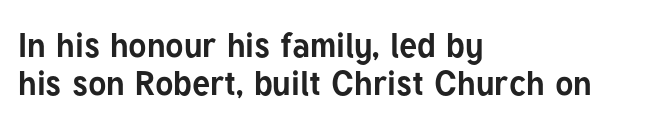
The image shows 34 px bold sans-serif type, upright; set left-aligned, tight line spacing (1.13x), normal letter spacing, not underlined; low stroke contrast and a medium x-height.
